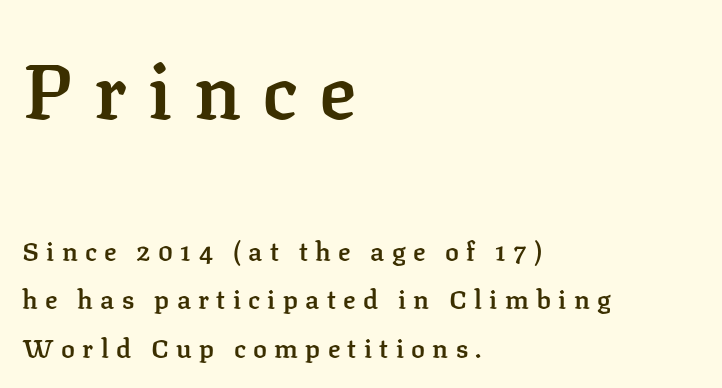
The image shows 77 px semibold serif type, upright; set left-aligned, line spacing 1.87x, unusually wide letter spacing (+0.28 em), not underlined; the first (top) block is 2.96x larger; low stroke contrast and a medium x-height.
